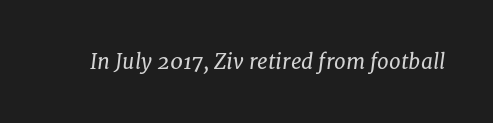
The image shows 21 px text type, italic (leaning right); set normal letter spacing, not underlined.
